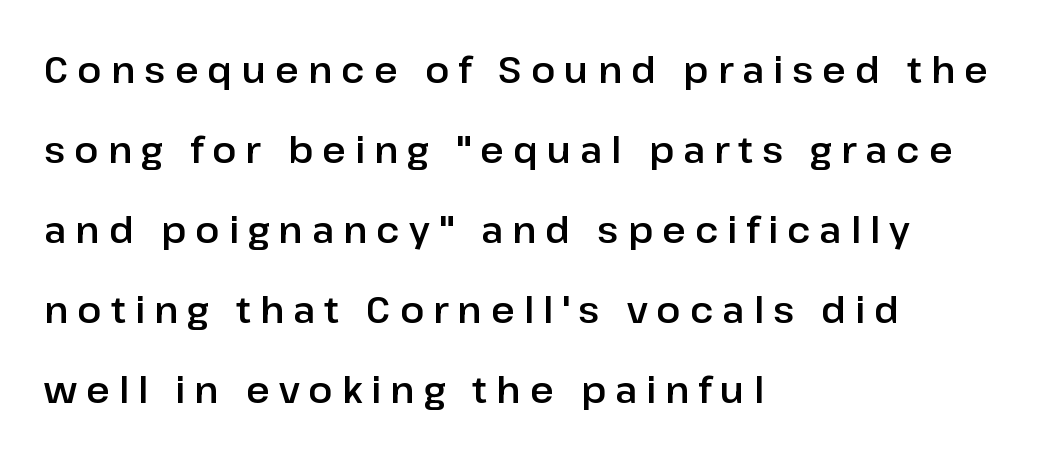
Q: Is the text italic (slanted)? A: No, it is upright.
Q: Is the typeface a serif or a sans-serif typeface? A: Sans-serif.
Q: Is the text underlined? A: No.
Q: How is the paragraph aligned? A: Left-aligned.
Q: Is the spacing between letters normal or unusually wide? A: Unusually wide.
Q: Is the spacing between lines tight, normal or loose? A: Loose.
Q: Width (condensed, normal, or wide)? A: Normal.
Q: Stroke contrast? A: Low.
Q: x-height? A: Medium.
Q: Monospaced? A: No.
